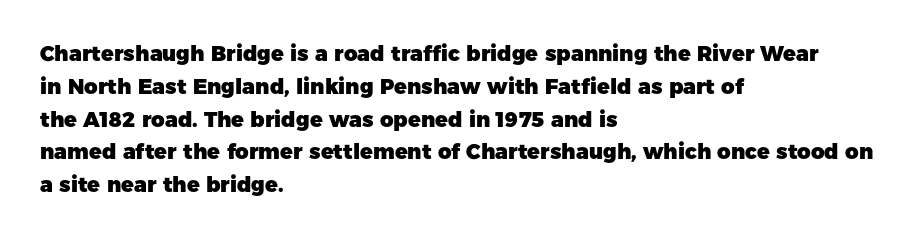
{"italic": "no", "bold": "yes", "underline": "no", "align": "left", "line_spacing": "normal", "line_spacing_ratio": 1.56, "letter_spacing": "normal", "letter_spacing_em": 0.0, "glyph_px": 21}
